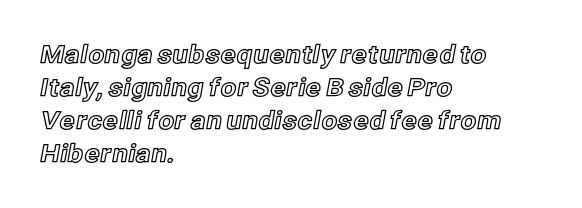
The image shows 25 px text type; set left-aligned, normal line spacing (1.32x), normal letter spacing, not underlined.
